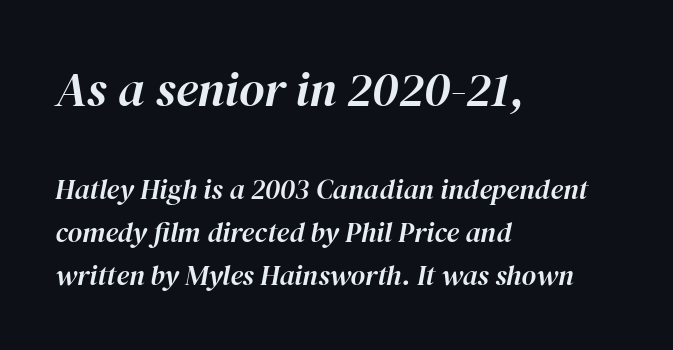
The image shows 49 px text type, italic (leaning right); set left-aligned, normal line spacing (1.53x), normal letter spacing, not underlined; the first (top) block is 1.75x larger; high stroke contrast and a medium x-height.
